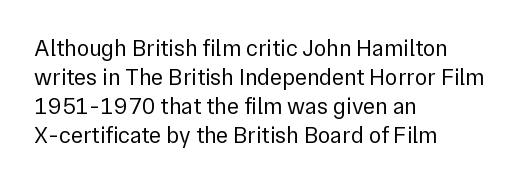
The image shows 23 px text type, upright; set left-aligned, normal line spacing (1.26x), normal letter spacing, not underlined.
